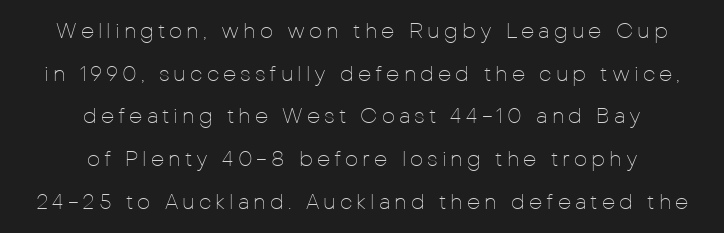
{"italic": "no", "bold": "no", "underline": "no", "align": "center", "line_spacing": "loose", "line_spacing_ratio": 2.03, "glyph_px": 21}
